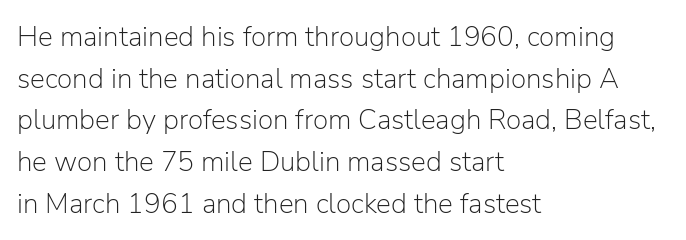
Proportional: the letters do not fall into vertical columns. Grotesque or geometric, the face here clearly has no serifs. How are the letters spaced? Ordinarily, with no added tracking. How would I describe the line gaps? Plain and ordinary.
